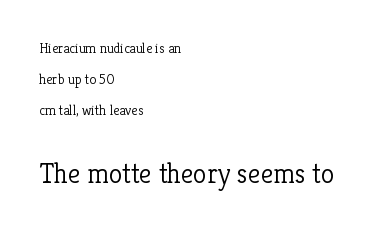
The typesetter chose a ragged-right arrangement here. Look at the glyph heights: the lower group is clearly the bigger setting. Varying glyph widths throughout — classic text-font behaviour. Characters follow at the spacing the type designer built in. The text was rendered using a seriffed face with decorative stroke endings. These lines were composed using upright roman letters.
